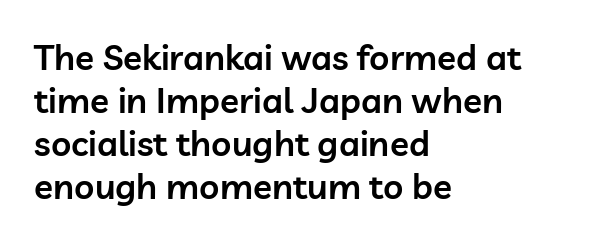
{"serif": "no", "italic": "no", "bold": "semi", "weight": "semibold", "width": "normal", "stroke_contrast": "low", "x_height": "medium", "monospaced": "no", "underline": "no", "align": "left", "line_spacing_ratio": 1.23, "letter_spacing": "normal", "letter_spacing_em": 0.0, "glyph_px": 35}
